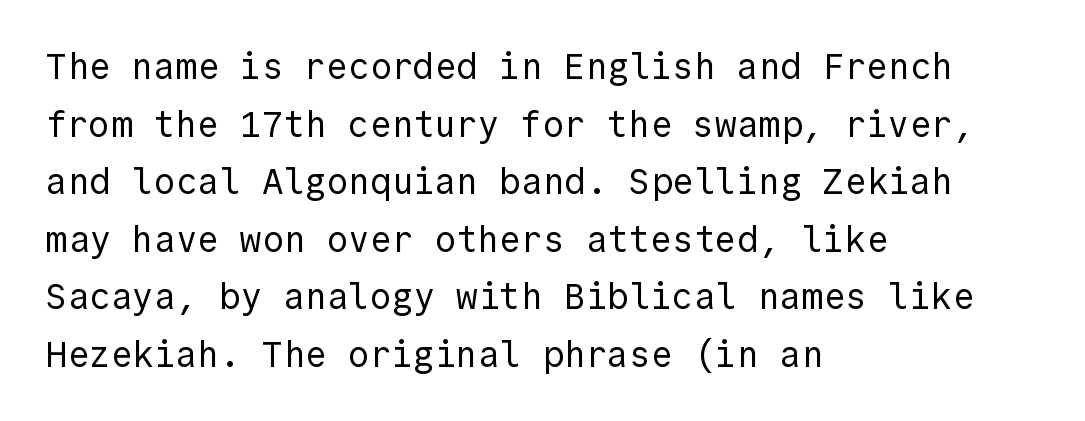
{"serif": "no", "italic": "no", "bold": "no", "weight": "regular", "width": "normal", "x_height": "medium", "monospaced": "yes", "underline": "no", "align": "left", "line_spacing": "normal", "line_spacing_ratio": 1.6, "letter_spacing": "normal", "letter_spacing_em": 0.0, "glyph_px": 36}
